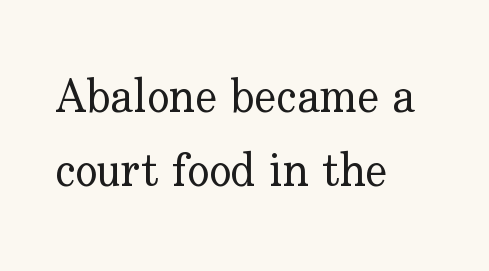
Q: Is the text bold? A: No.
Q: Is the text italic (slanted)? A: No, it is upright.
Q: Is the typeface a serif or a sans-serif typeface? A: Serif.
Q: Is the text underlined? A: No.
Q: How is the paragraph aligned? A: Left-aligned.
Q: Is the spacing between letters normal or unusually wide? A: Normal.
Q: Is the spacing between lines tight, normal or loose? A: Normal.
Q: Width (condensed, normal, or wide)? A: Normal.
Q: Stroke contrast? A: Low.
Q: x-height? A: Small.
Q: Monospaced? A: No.
